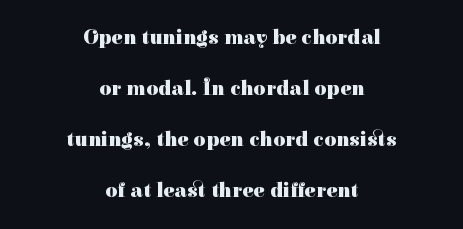
The image shows 21 px bold type, upright; set centered, loose line spacing (2.43x), normal letter spacing, not underlined.
